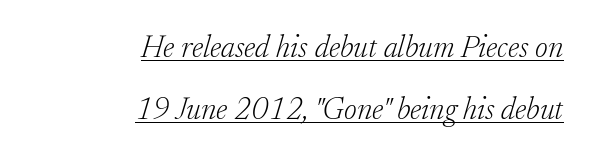
Q: Is the text bold? A: No.
Q: Is the text italic (slanted)? A: Yes, it leans right by about 17 degrees.
Q: Is the typeface a serif or a sans-serif typeface? A: Serif.
Q: Is the text underlined? A: Yes.
Q: How is the paragraph aligned? A: Right-aligned.
Q: Is the spacing between letters normal or unusually wide? A: Normal.
Q: Is the spacing between lines tight, normal or loose? A: Loose.
Q: Width (condensed, normal, or wide)? A: Normal.
Q: Stroke contrast? A: Low.
Q: x-height? A: Small.
Q: Monospaced? A: No.
